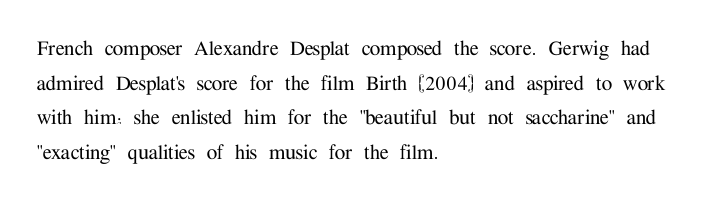
The compositor pushed each line to the left boundary. Compared with typical paragraphs, the rows here are spaced about the same. Here the glyphs are tracked normally, forming tight word shapes. Check the space under the baseline: it is left empty. You can tell it's not italic because the verticals are truly vertical.
